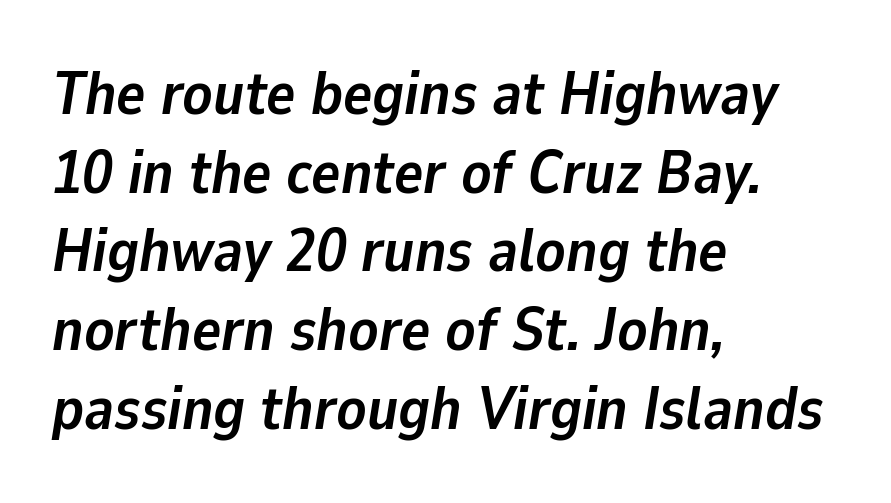
{"italic": "yes", "lean": "right", "slant_degrees": 9, "bold": "yes", "weight": "semibold", "width": "normal", "stroke_contrast": "low", "x_height": "medium", "monospaced": "no", "underline": "no", "align": "left", "line_spacing": "normal", "line_spacing_ratio": 1.29, "letter_spacing": "normal", "letter_spacing_em": 0.0, "glyph_px": 61}
